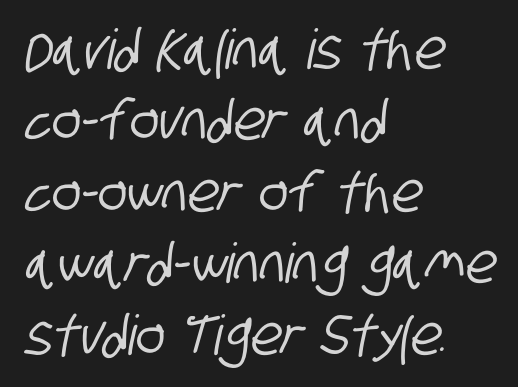
The letters advance in unequal steps, a hallmark of proportional type. Note: no serifs on the glyphs. The lines are quadded left. Standard letterfit; no display-style spreading of the glyphs. The vertical gap from one line to the next is medium.
